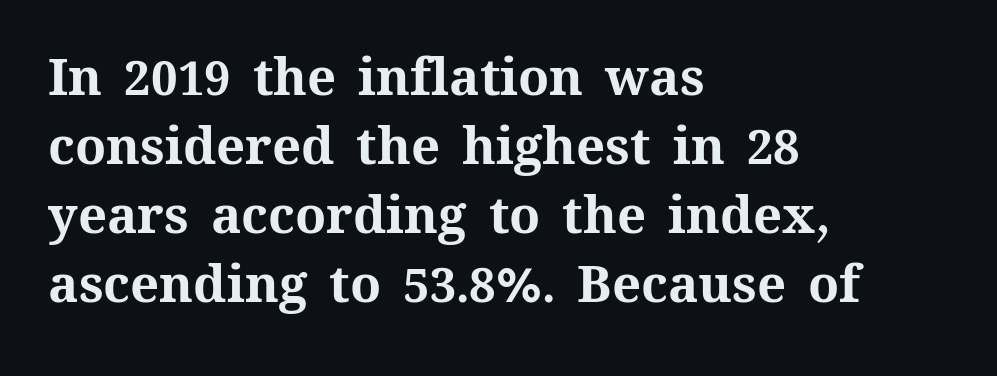
In terms of letterspacing, this is plain default setting. You'd pick this weight for a headline — it's a proper bold. A roman cut, with each character standing at attention. Honestly, the row spacing looks completely unremarkable.
